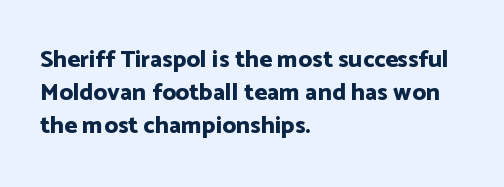
{"italic": "no", "bold": "yes", "underline": "no", "align": "left", "line_spacing": "normal", "line_spacing_ratio": 1.38, "letter_spacing": "normal", "letter_spacing_em": 0.0, "glyph_px": 24}
